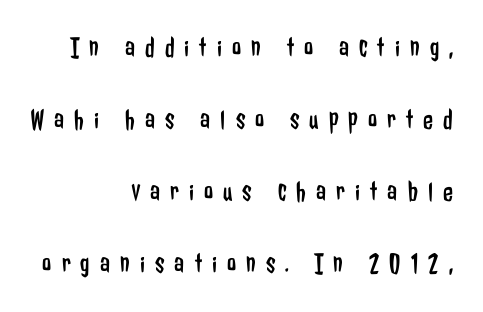
{"serif": "no", "italic": "no", "bold": "no", "weight": "regular", "width": "condensed", "stroke_contrast": "low", "x_height": "medium", "monospaced": "no", "underline": "no", "align": "right", "line_spacing": "loose", "line_spacing_ratio": 2.48, "letter_spacing": "wide", "letter_spacing_em": 0.35, "glyph_px": 29}
